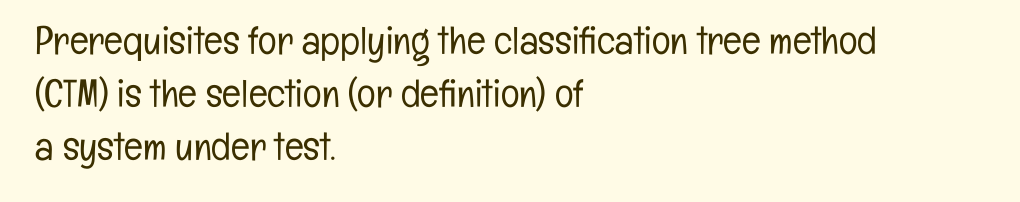
A student would call this left alignment; a typographer would say flush left, rag right. This sample has the flowing, uneven cadence of proportional lettering. A bare baseline throughout the passage. Italic: no, the glyphs are upright roman. Spacing between characters is what you'd get straight out of the box. A typesetter would call this leading conventional body-copy spacing.
